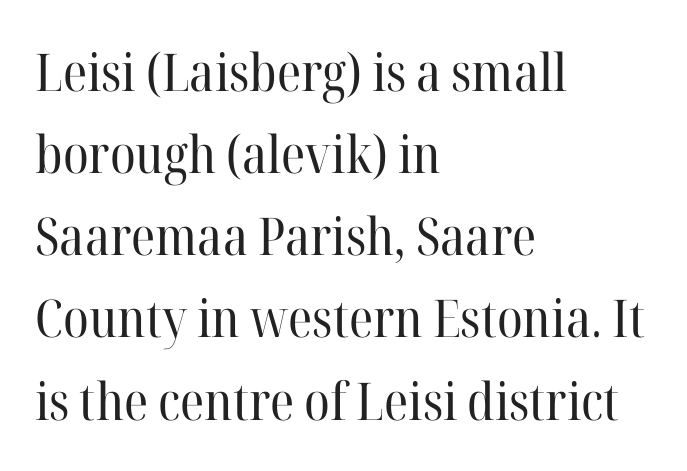
What's the leading like? Ordinary, nothing unusual. The typeface chosen for these lines features serifs. Short note: letters normally spaced. Note the varied advance widths — an 'i' is clearly narrower than an 'm'. Heaviness? Minimal to ordinary, like unemphasized prose. A roman cut, with each character standing at attention.
